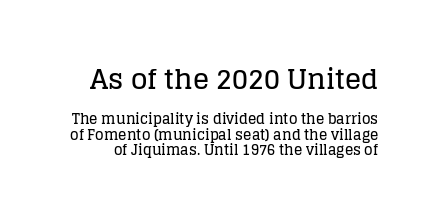
The image shows 27 px text type, upright; set tight line spacing (1.12x), normal letter spacing, not underlined; the first (top) block is 1.93x larger.
